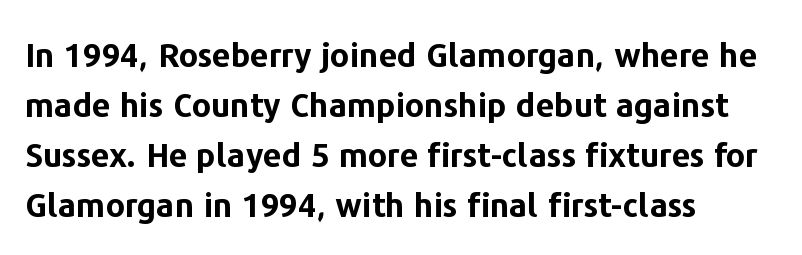
Any mark beneath the type? The region is blank. Posture: upright roman. Caption: standard tracking, unaltered. A typesetter would label this face a sans. Regular leading.
